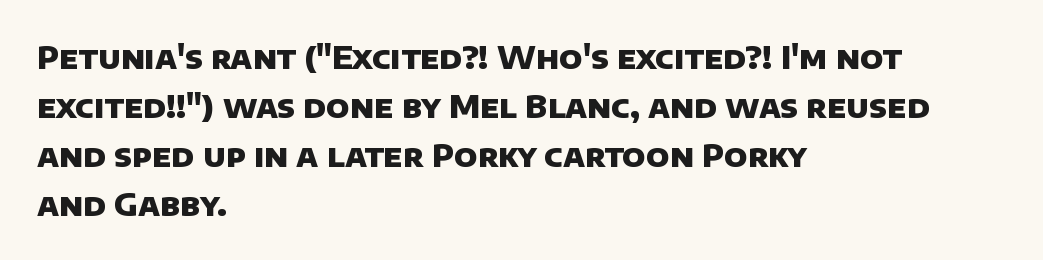
The image shows 31 px heavy sans-serif type; set left-aligned, normal line spacing (1.58x), normal letter spacing, not underlined; low stroke contrast and a large x-height.
